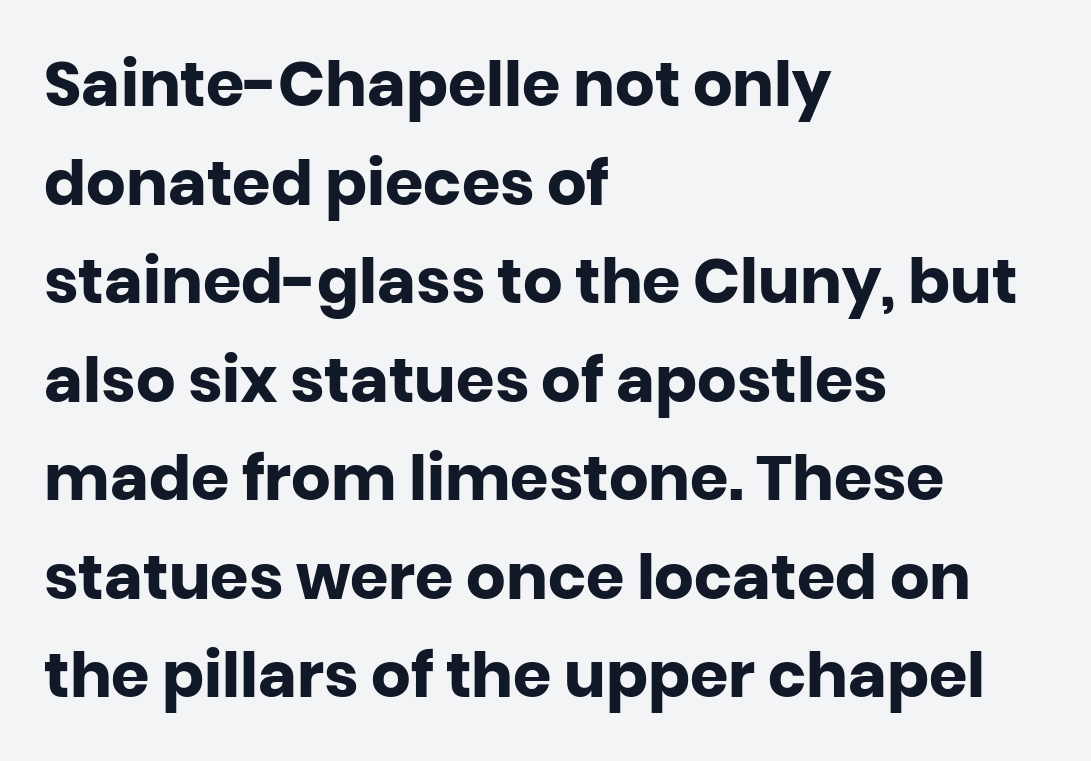
The image shows 62 px heavy sans-serif type, upright; set left-aligned, normal line spacing (1.59x), normal letter spacing, not underlined; low stroke contrast and a large x-height.
